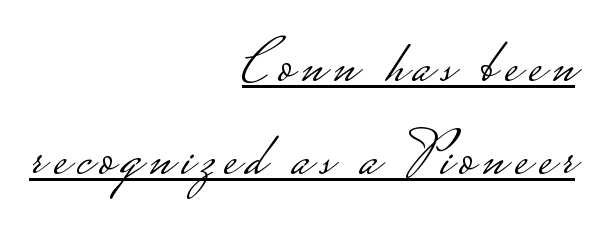
{"serif": "no", "bold": "no", "weight": "light", "width": "wide", "stroke_contrast": "low", "monospaced": "no", "underline": "yes", "align": "right", "line_spacing": "normal", "line_spacing_ratio": 1.5, "glyph_px": 62}
